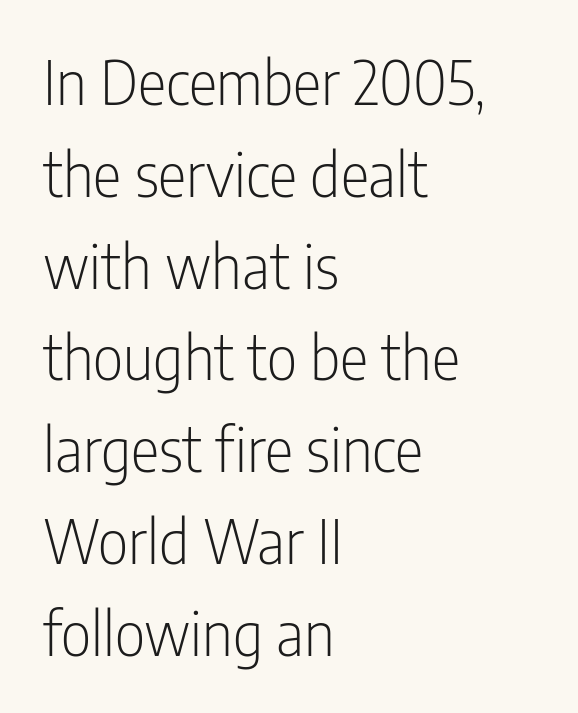
Spacing verdict: proportional, widths tailored to each character. The vertical gap from one line to the next is medium. These lines stack with their left ends in a neat column. The lettering holds an erect, upright posture throughout. Note: no serifs on the glyphs. Words float on clear page, feet unadorned.
